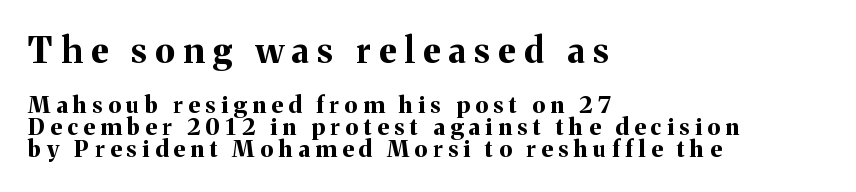
Reading top to bottom, the characters get smaller at the block break. The sample has been set heavy, in full bold. The area under the type is left untouched. Short note: letters widely spaced.
